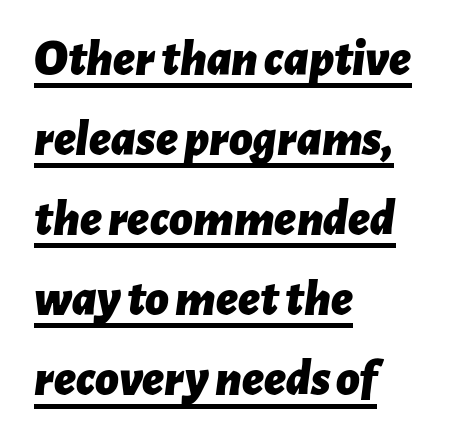
Q: Is the text bold? A: Yes.
Q: Is the text italic (slanted)? A: Yes, it leans right by about 7 degrees.
Q: Is the text underlined? A: Yes.
Q: How is the paragraph aligned? A: Left-aligned.
Q: Is the spacing between letters normal or unusually wide? A: Normal.
Q: Is the spacing between lines tight, normal or loose? A: Normal.
Q: Width (condensed, normal, or wide)? A: Normal.
Q: Stroke contrast? A: Low.
Q: x-height? A: Medium.
Q: Monospaced? A: No.
